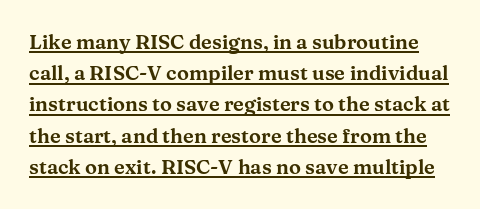
Q: Is the text italic (slanted)? A: No, it is upright.
Q: Is the text underlined? A: Yes.
Q: Is the spacing between letters normal or unusually wide? A: Normal.
Q: Is the spacing between lines tight, normal or loose? A: Normal.
